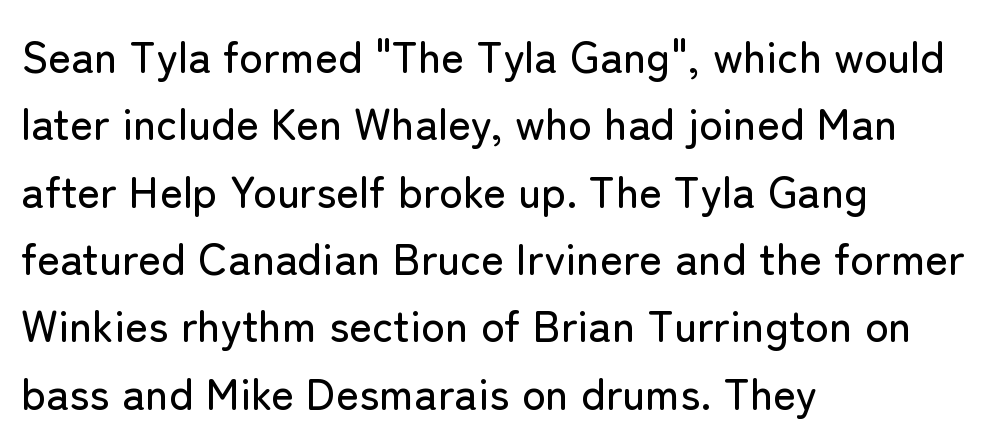
Q: Is the text italic (slanted)? A: No, it is upright.
Q: Is the typeface a serif or a sans-serif typeface? A: Sans-serif.
Q: Is the text underlined? A: No.
Q: How is the paragraph aligned? A: Left-aligned.
Q: Is the spacing between letters normal or unusually wide? A: Normal.
Q: Is the spacing between lines tight, normal or loose? A: Normal.
Q: Width (condensed, normal, or wide)? A: Normal.
Q: Stroke contrast? A: Low.
Q: x-height? A: Medium.
Q: Monospaced? A: No.
